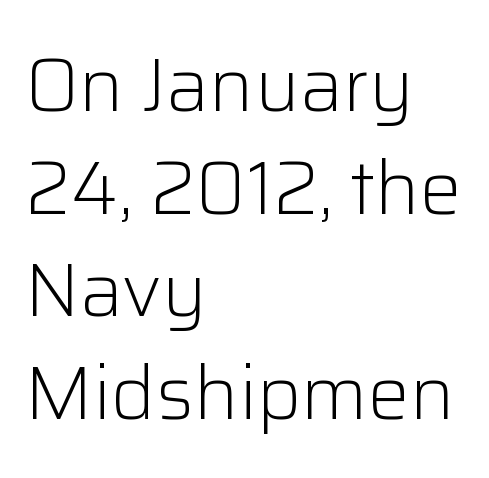
The image shows 75 px light sans-serif type, upright; set left-aligned, normal line spacing (1.37x), normal letter spacing, not underlined; low stroke contrast and a medium x-height.
